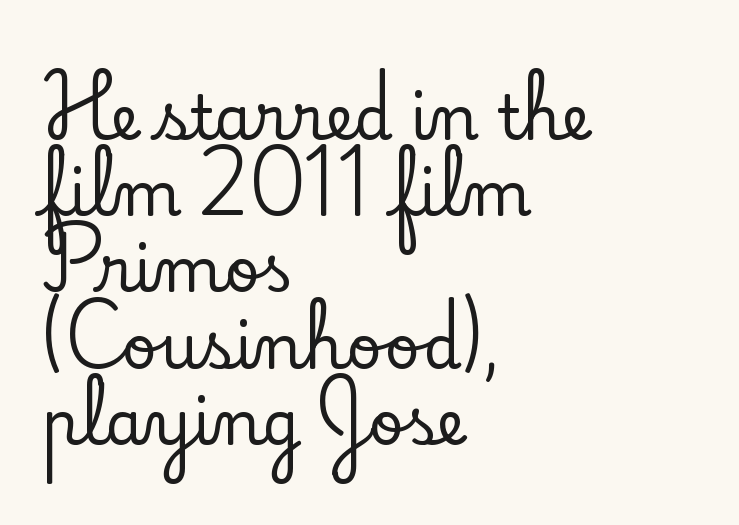
Q: Is the text italic (slanted)? A: No, it is upright.
Q: Is the typeface a serif or a sans-serif typeface? A: Serif.
Q: Is the text underlined? A: No.
Q: How is the paragraph aligned? A: Left-aligned.
Q: Is the spacing between letters normal or unusually wide? A: Normal.
Q: Is the spacing between lines tight, normal or loose? A: Normal.
Q: Width (condensed, normal, or wide)? A: Normal.
Q: Stroke contrast? A: Low.
Q: x-height? A: Small.
Q: Monospaced? A: No.
